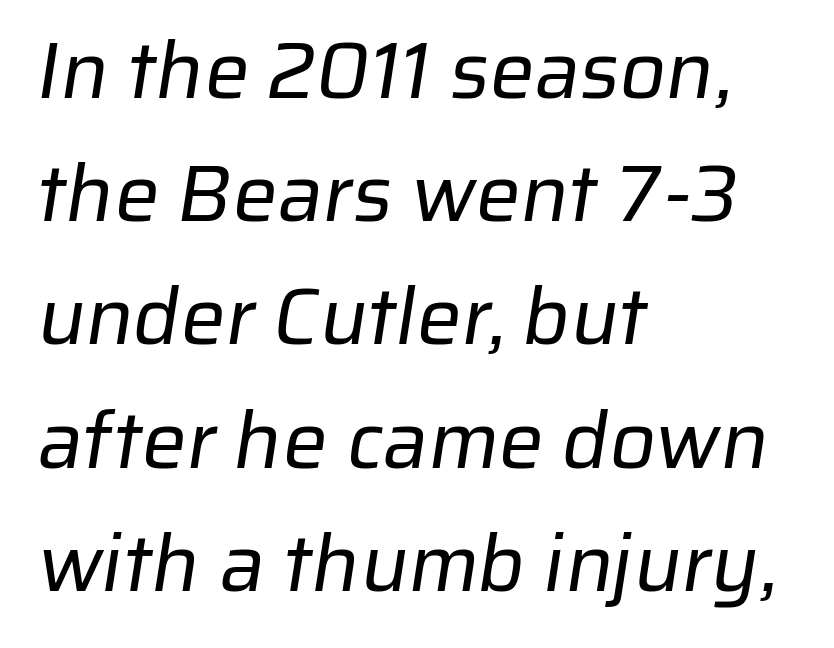
Each letter keeps its own natural width here, so spacing adapts to shape. The face used here is a sans, in the tradition of grotesques and geometrics. Standard letterfit; no display-style spreading of the glyphs. Bare-footed words on every line. The passage shown is not bold in any degree.
